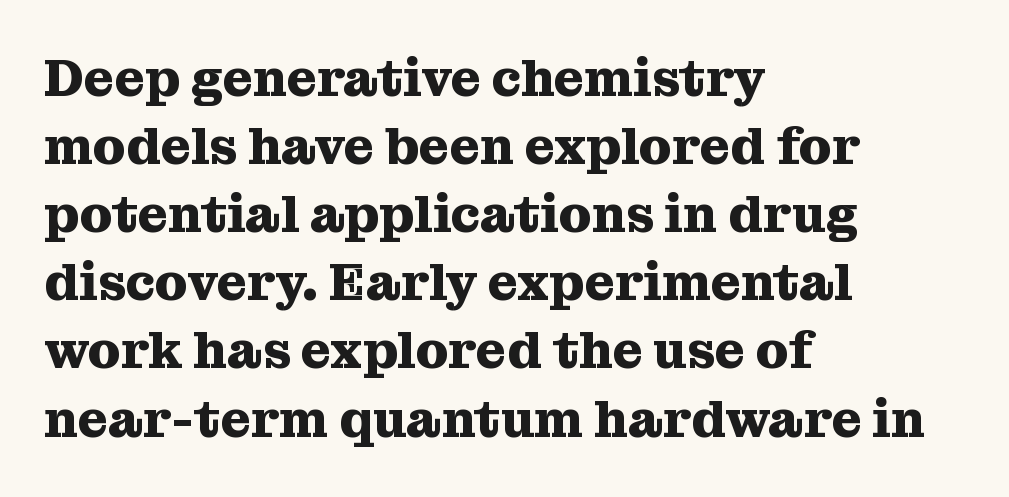
Q: Is the text bold? A: Yes.
Q: Is the text italic (slanted)? A: No, it is upright.
Q: Is the typeface a serif or a sans-serif typeface? A: Serif.
Q: Is the text underlined? A: No.
Q: How is the paragraph aligned? A: Left-aligned.
Q: Is the spacing between letters normal or unusually wide? A: Normal.
Q: Is the spacing between lines tight, normal or loose? A: Normal.
Q: Width (condensed, normal, or wide)? A: Normal.
Q: Stroke contrast? A: Medium.
Q: x-height? A: Medium.
Q: Monospaced? A: No.
